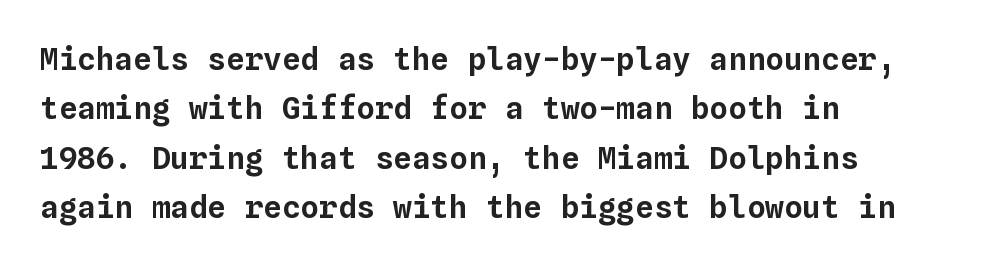
Q: Is the text italic (slanted)? A: No, it is upright.
Q: Is the text underlined? A: No.
Q: How is the paragraph aligned? A: Left-aligned.
Q: Is the spacing between letters normal or unusually wide? A: Normal.
Q: Is the spacing between lines tight, normal or loose? A: Normal.
Q: Width (condensed, normal, or wide)? A: Normal.
Q: Stroke contrast? A: Low.
Q: x-height? A: Medium.
Q: Monospaced? A: Yes.
